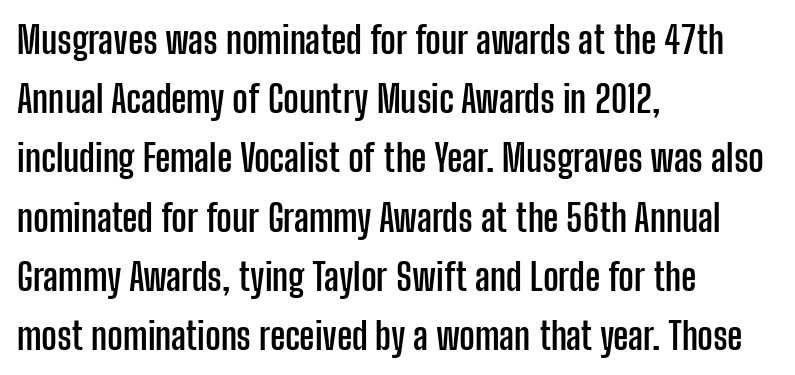
Quick note: interline space is typical. A bare baseline throughout the passage. Nobody touched the tracking dial on this one. All the whitespace from short lines collects on the right.
